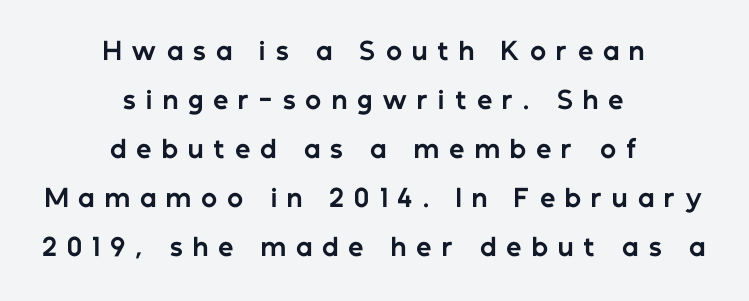
The image shows 24 px bold type, upright; set centered, loose line spacing (2.04x), unusually wide letter spacing (+0.42 em), not underlined.
